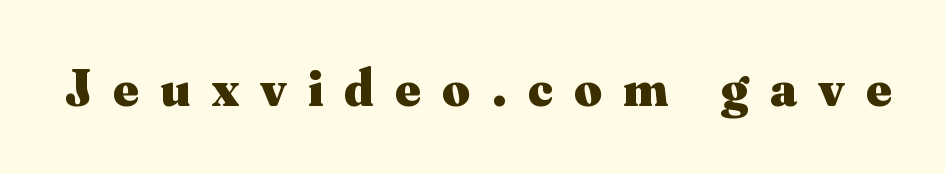
This is the regular roman posture of the typeface. The baseline area is clear. Letter spacing: wide. Varying glyph widths throughout — classic text-font behaviour. Look at the bottom of the vertical strokes: they flare into serifs here. Summary of weight: heavy, a full bold.
